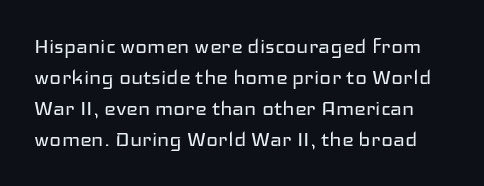
The image shows 25 px text type, upright; set line spacing 1.24x, normal letter spacing, not underlined.
